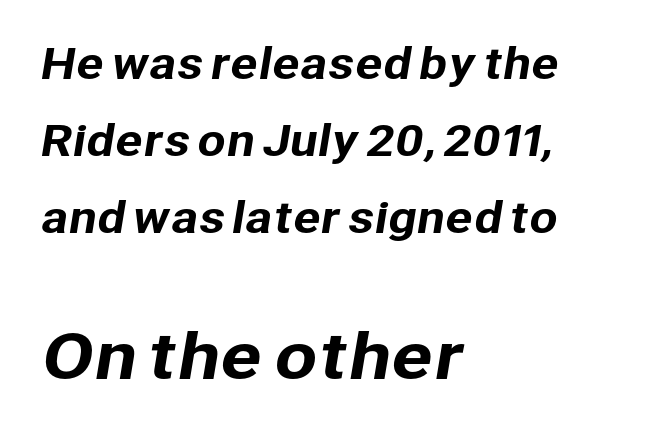
{"serif": "no", "width": "normal", "stroke_contrast": "low", "x_height": "medium", "monospaced": "no", "underline": "no", "align": "left", "line_spacing_ratio": 1.88, "letter_spacing": "normal", "letter_spacing_em": 0.0, "larger_block": "second", "size_ratio": 1.51, "glyph_px": 62}
